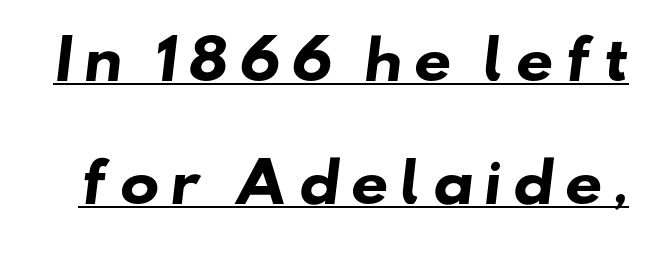
Q: Is the text bold? A: Yes.
Q: Is the typeface a serif or a sans-serif typeface? A: Sans-serif.
Q: Is the text underlined? A: Yes.
Q: Is the spacing between lines tight, normal or loose? A: Loose.
Q: Width (condensed, normal, or wide)? A: Wide.
Q: Stroke contrast? A: Low.
Q: x-height? A: Small.
Q: Monospaced? A: No.
